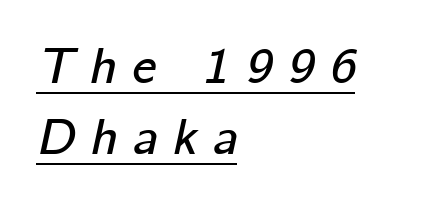
The string is rendered with underlining switched on. Honestly, the letter spacing is so wide it's the main thing you notice. This sample is left-justified, so line endings fall wherever the words run out. A typesetter would call this proportional, since set widths differ per character. Notice how the stems are inclined rather than vertical — that's the hallmark of italics.
